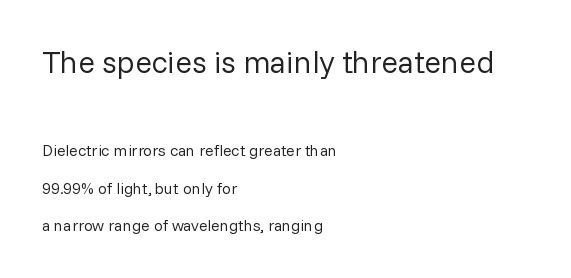
The image shows 31 px regular-weight sans-serif type, upright; set left-aligned, loose line spacing (2.36x), normal letter spacing, not underlined; the first (top) block is 1.94x larger; low stroke contrast and a medium x-height.
